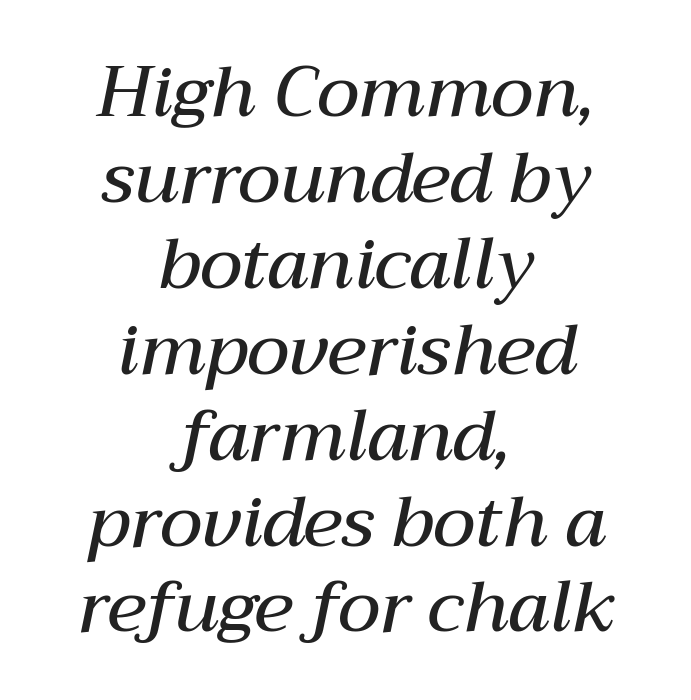
{"italic": "yes", "lean": "right", "slant_degrees": 12, "bold": "semi", "weight": "semibold", "width": "normal", "stroke_contrast": "medium", "x_height": "medium", "monospaced": "no", "underline": "no", "align": "center", "line_spacing_ratio": 1.21, "letter_spacing": "normal", "letter_spacing_em": 0.0, "glyph_px": 71}
